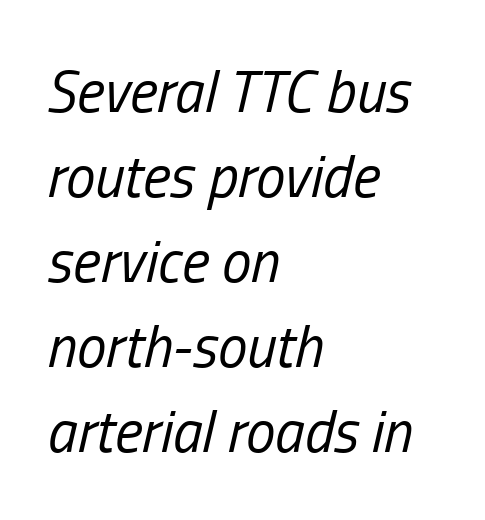
Q: Is the text bold? A: No.
Q: Is the text italic (slanted)? A: Yes, it leans right by about 13 degrees.
Q: Is the text underlined? A: No.
Q: How is the paragraph aligned? A: Left-aligned.
Q: Is the spacing between letters normal or unusually wide? A: Normal.
Q: Is the spacing between lines tight, normal or loose? A: Normal.
Q: Width (condensed, normal, or wide)? A: Condensed.
Q: Stroke contrast? A: Low.
Q: x-height? A: Medium.
Q: Monospaced? A: No.
